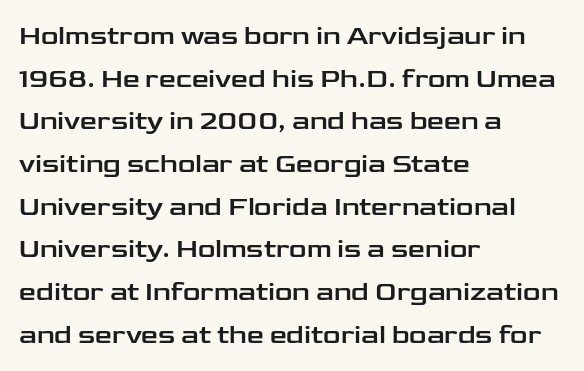
Q: Is the text italic (slanted)? A: No, it is upright.
Q: Is the text underlined? A: No.
Q: How is the paragraph aligned? A: Left-aligned.
Q: Is the spacing between letters normal or unusually wide? A: Normal.
Q: Is the spacing between lines tight, normal or loose? A: Normal.
